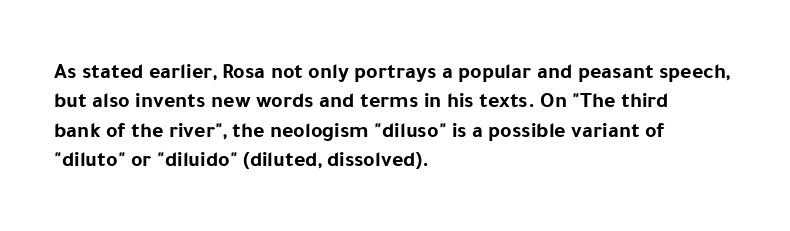
The vertical gap from one line to the next is medium. The rendering uses a bold face; every stroke is thick and dark. When letters stand straight like this, we call the style roman or upright. A typesetter would call this zero additional tracking.
